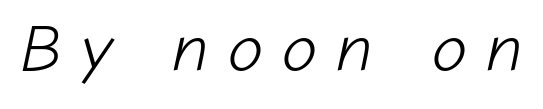
The image shows 66 px light type, italic (leaning right); set unusually wide letter spacing (+0.29 em), not underlined; low stroke contrast and a medium x-height.
